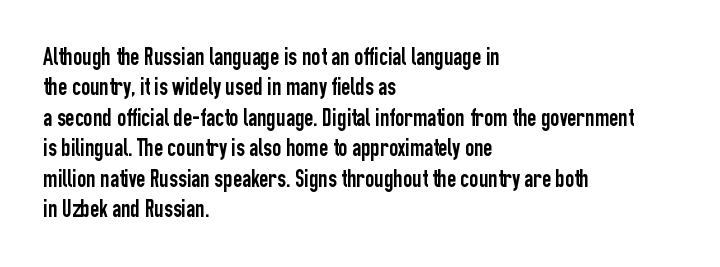
{"italic": "no", "underline": "no", "align": "left", "line_spacing_ratio": 1.22, "letter_spacing": "normal", "letter_spacing_em": 0.0, "glyph_px": 25}
